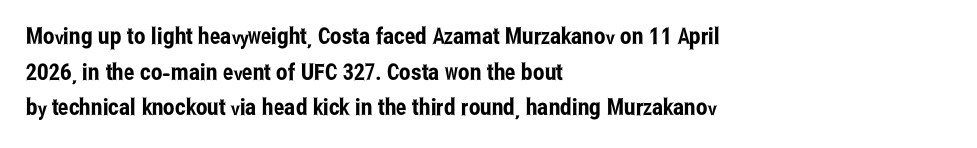
{"italic": "no", "underline": "no", "align": "left", "line_spacing": "normal", "line_spacing_ratio": 1.55, "letter_spacing": "normal", "letter_spacing_em": 0.0, "glyph_px": 23}
